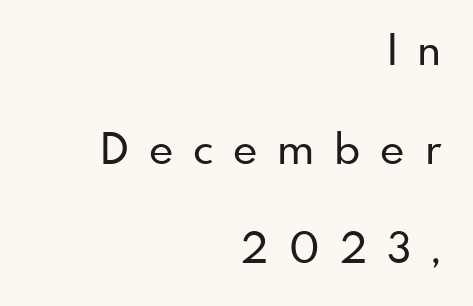
Q: Is the text italic (slanted)? A: No, it is upright.
Q: Is the typeface a serif or a sans-serif typeface? A: Sans-serif.
Q: Is the text underlined? A: No.
Q: How is the paragraph aligned? A: Right-aligned.
Q: Is the spacing between letters normal or unusually wide? A: Unusually wide.
Q: Is the spacing between lines tight, normal or loose? A: Loose.
Q: Width (condensed, normal, or wide)? A: Normal.
Q: Stroke contrast? A: Low.
Q: x-height? A: Small.
Q: Monospaced? A: No.
